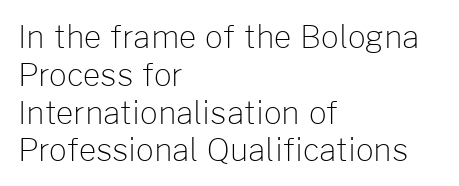
The image shows 31 px light sans-serif type, upright; set left-aligned, line spacing 1.22x, normal letter spacing, not underlined; low stroke contrast and a medium x-height.
